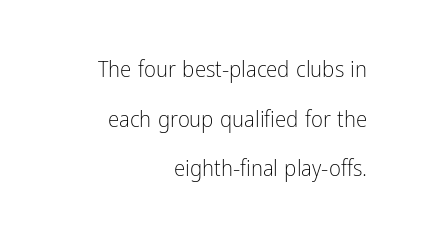
Descender tails drop into unmarked territory. Look at the tracking — it's just the regular setting, nothing added. How would I describe the line gaps? Wide and relaxed. The typeface has the unassuming heft of standard copy or less. One-word summary of the alignment: right.
